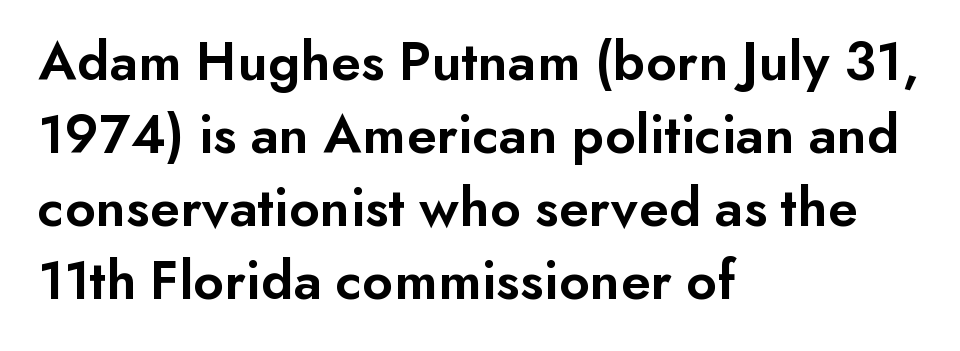
Tall strokes in this sample are plumb rather than angled. In terms of weight, the rendering is demibold, just under bold. Varying glyph widths throughout — classic text-font behaviour. Leading: standard.
